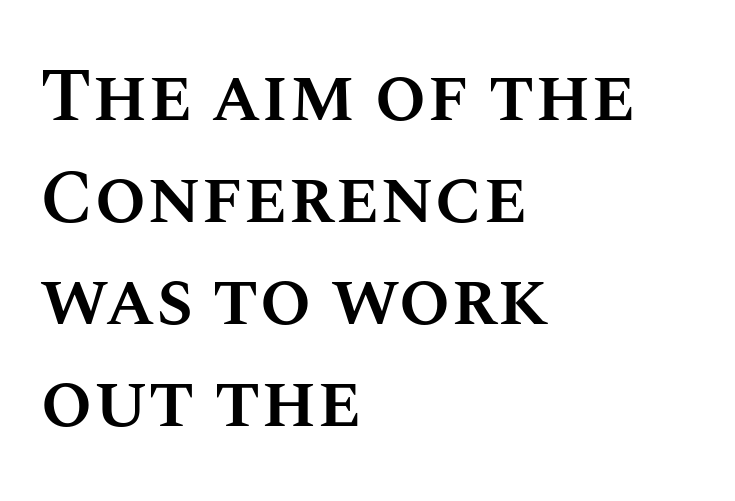
Q: Is the text bold? A: Semi-bold.
Q: Is the text italic (slanted)? A: No, it is upright.
Q: Is the text underlined? A: No.
Q: How is the paragraph aligned? A: Left-aligned.
Q: Is the spacing between letters normal or unusually wide? A: Normal.
Q: Is the spacing between lines tight, normal or loose? A: Normal.
Q: Width (condensed, normal, or wide)? A: Normal.
Q: Stroke contrast? A: Medium.
Q: x-height? A: Large.
Q: Monospaced? A: No.
